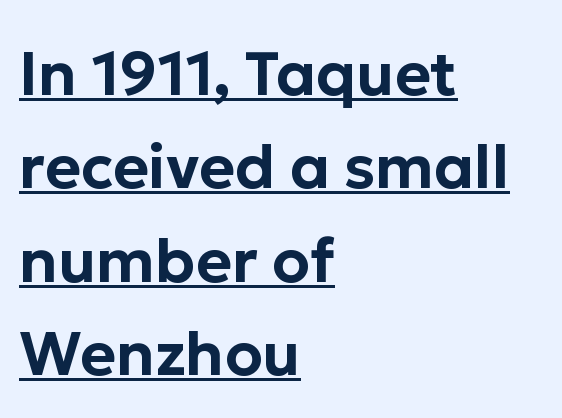
{"serif": "no", "italic": "no", "width": "normal", "stroke_contrast": "low", "x_height": "medium", "monospaced": "no", "underline": "yes", "align": "left", "line_spacing": "normal", "line_spacing_ratio": 1.53, "letter_spacing": "normal", "letter_spacing_em": 0.0, "glyph_px": 61}
